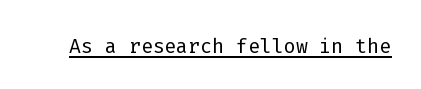
Stem width sits at or under what a default text font uses. Descenders here cross a horizontal rule under the line. The designer went with a sans here, leaving each stem footless. Nothing unusual about the tracking: characters are spaced as the font intends.
